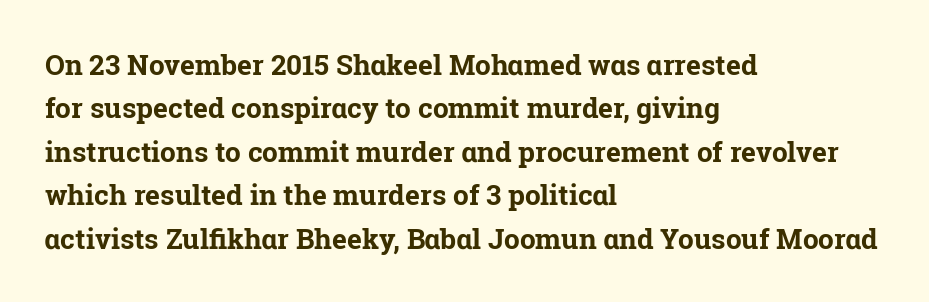
Q: Is the text bold? A: Yes.
Q: Is the text italic (slanted)? A: No, it is upright.
Q: Is the typeface a serif or a sans-serif typeface? A: Serif.
Q: Is the text underlined? A: No.
Q: How is the paragraph aligned? A: Left-aligned.
Q: Is the spacing between letters normal or unusually wide? A: Normal.
Q: Is the spacing between lines tight, normal or loose? A: Normal.
Q: Width (condensed, normal, or wide)? A: Normal.
Q: Stroke contrast? A: Low.
Q: x-height? A: Medium.
Q: Monospaced? A: No.
